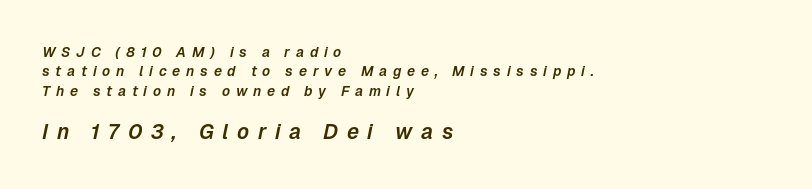
The rendering anchors every line to the left-hand side. Block two is the big one; block one sits smaller above it. The line-height multiplier appears to be the usual default. Notice how the stems are inclined rather than vertical — that's the hallmark of italics. Quick note: underline off. Loose tracking; the words dissolve into strings of separated letters.
